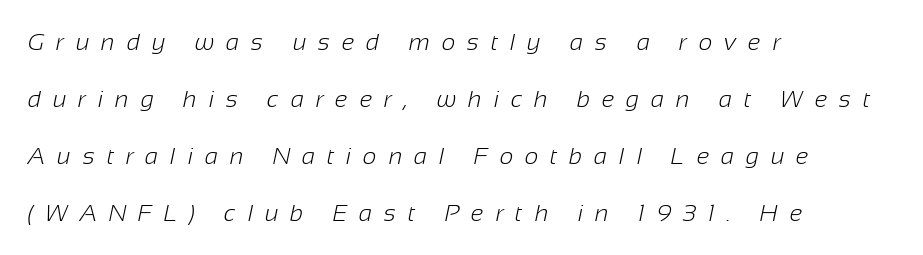
{"bold": "no", "underline": "no", "align": "left", "line_spacing": "loose", "line_spacing_ratio": 2.37, "letter_spacing": "wide", "letter_spacing_em": 0.49, "glyph_px": 24}
